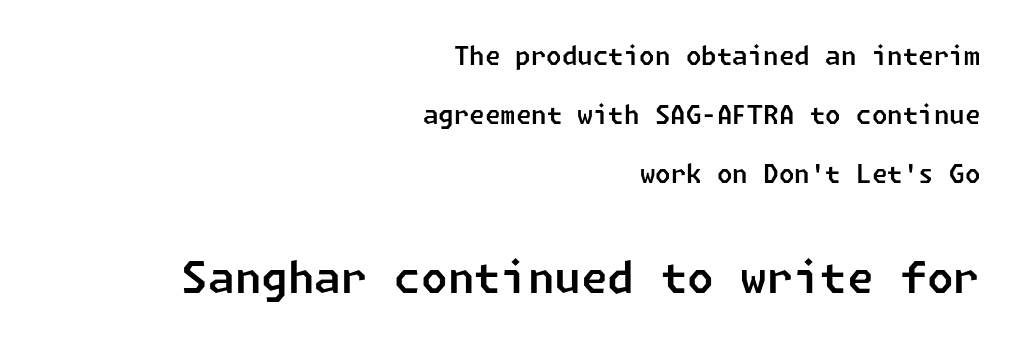
Q: Is the typeface a serif or a sans-serif typeface? A: Sans-serif.
Q: Is the text underlined? A: No.
Q: How is the paragraph aligned? A: Right-aligned.
Q: Is the spacing between letters normal or unusually wide? A: Normal.
Q: Is the spacing between lines tight, normal or loose? A: Loose.
Q: Which block of text is set in a larger size, the first (top) or the second (bottom)? A: The second (bottom) one.
Q: Width (condensed, normal, or wide)? A: Normal.
Q: Stroke contrast? A: Low.
Q: x-height? A: Medium.
